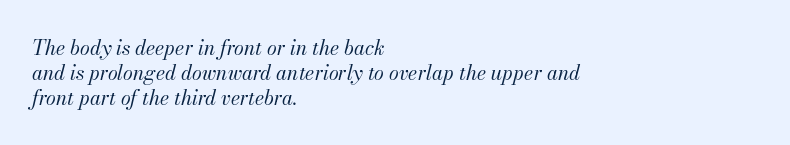
Q: Is the text bold? A: No.
Q: Is the text italic (slanted)? A: Yes, it leans right by about 13 degrees.
Q: Is the text underlined? A: No.
Q: How is the paragraph aligned? A: Left-aligned.
Q: Is the spacing between letters normal or unusually wide? A: Normal.
